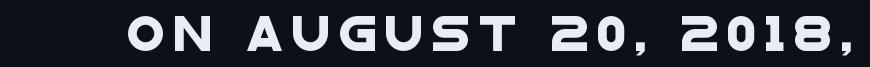
{"serif": "no", "width": "wide", "stroke_contrast": "low", "x_height": "large", "monospaced": "no", "underline": "no", "letter_spacing": "wide", "letter_spacing_em": 0.23, "glyph_px": 35}
